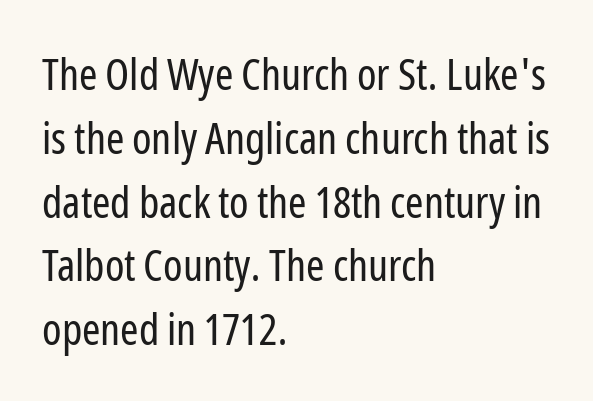
Q: Is the text bold? A: No.
Q: Is the text italic (slanted)? A: No, it is upright.
Q: Is the typeface a serif or a sans-serif typeface? A: Sans-serif.
Q: Is the text underlined? A: No.
Q: How is the paragraph aligned? A: Left-aligned.
Q: Is the spacing between letters normal or unusually wide? A: Normal.
Q: Is the spacing between lines tight, normal or loose? A: Normal.
Q: Width (condensed, normal, or wide)? A: Condensed.
Q: Stroke contrast? A: Low.
Q: x-height? A: Medium.
Q: Monospaced? A: No.
